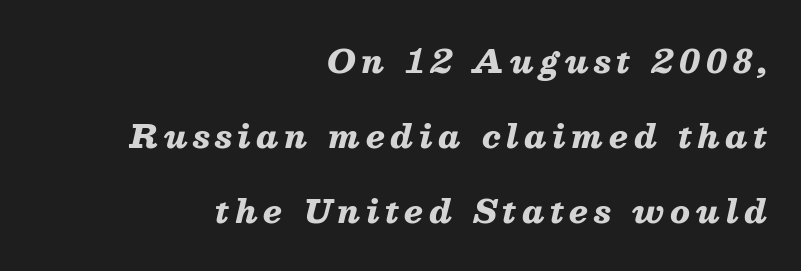
Q: Is the text bold? A: Yes.
Q: Is the text italic (slanted)? A: Yes, it leans right by about 13 degrees.
Q: Is the text underlined? A: No.
Q: How is the paragraph aligned? A: Right-aligned.
Q: Is the spacing between lines tight, normal or loose? A: Loose.
Q: Width (condensed, normal, or wide)? A: Normal.
Q: Stroke contrast? A: Medium.
Q: x-height? A: Medium.
Q: Monospaced? A: No.
